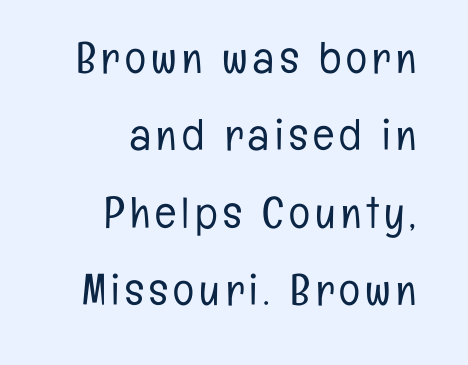
This is sans-serif lettering, the kind often seen on screens and signage. Underlining? Definitely not there. Style check: upright. No letter is thick-stroked: the sample isn't bold. Character widths vary here, with narrow letters taking less room than wide ones.
